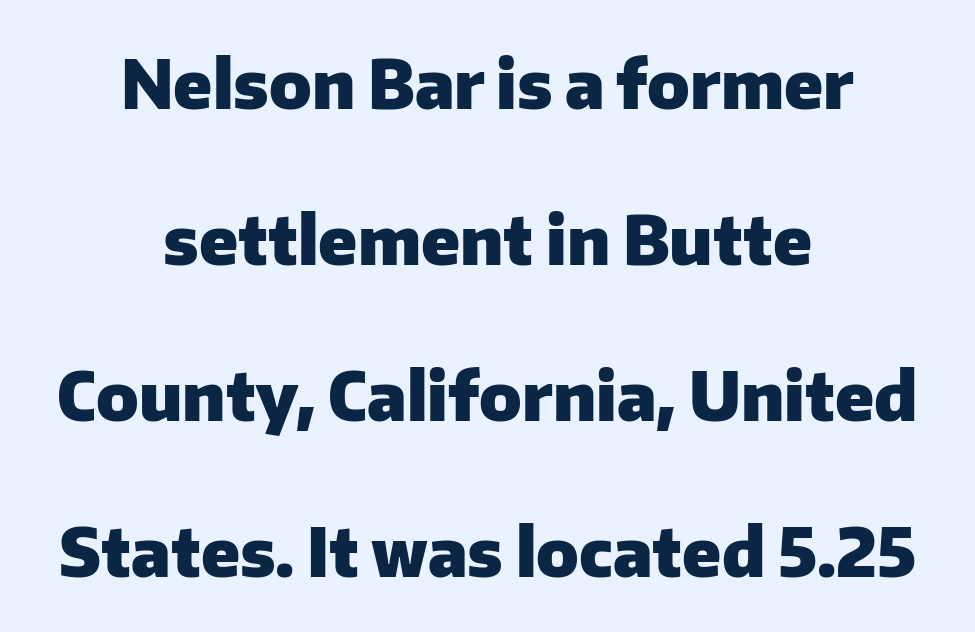
{"serif": "no", "italic": "no", "bold": "yes", "weight": "heavy", "width": "normal", "stroke_contrast": "low", "x_height": "medium", "monospaced": "no", "underline": "no", "align": "center", "line_spacing": "loose", "line_spacing_ratio": 2.33, "letter_spacing": "normal", "letter_spacing_em": 0.0, "glyph_px": 67}
